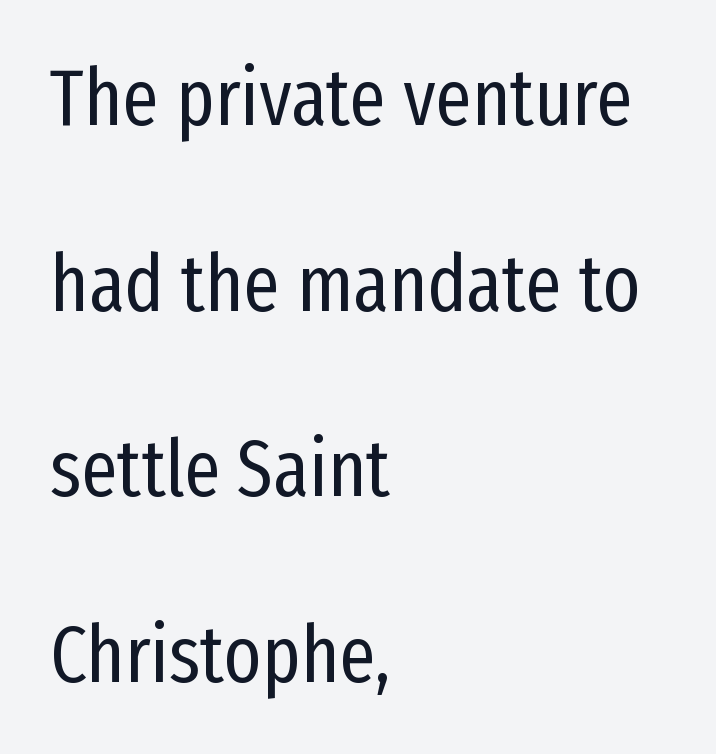
{"serif": "no", "italic": "no", "bold": "no", "weight": "regular", "width": "condensed", "stroke_contrast": "low", "x_height": "medium", "monospaced": "no", "underline": "no", "align": "left", "line_spacing": "loose", "line_spacing_ratio": 2.32, "letter_spacing": "normal", "letter_spacing_em": 0.0, "glyph_px": 80}
